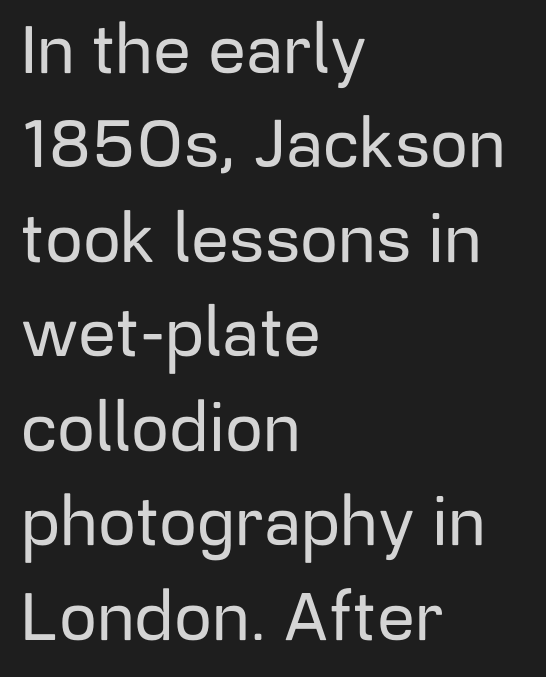
The image shows 67 px sans-serif type, upright; set left-aligned, normal line spacing (1.41x), normal letter spacing, not underlined; low stroke contrast and a medium x-height.
